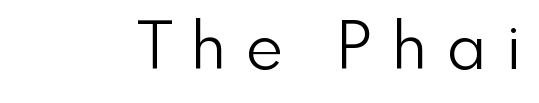
Q: Is the text bold? A: No.
Q: Is the text italic (slanted)? A: No, it is upright.
Q: Is the typeface a serif or a sans-serif typeface? A: Sans-serif.
Q: Is the text underlined? A: No.
Q: Is the spacing between letters normal or unusually wide? A: Unusually wide.
Q: Width (condensed, normal, or wide)? A: Normal.
Q: Stroke contrast? A: Low.
Q: x-height? A: Small.
Q: Monospaced? A: No.
